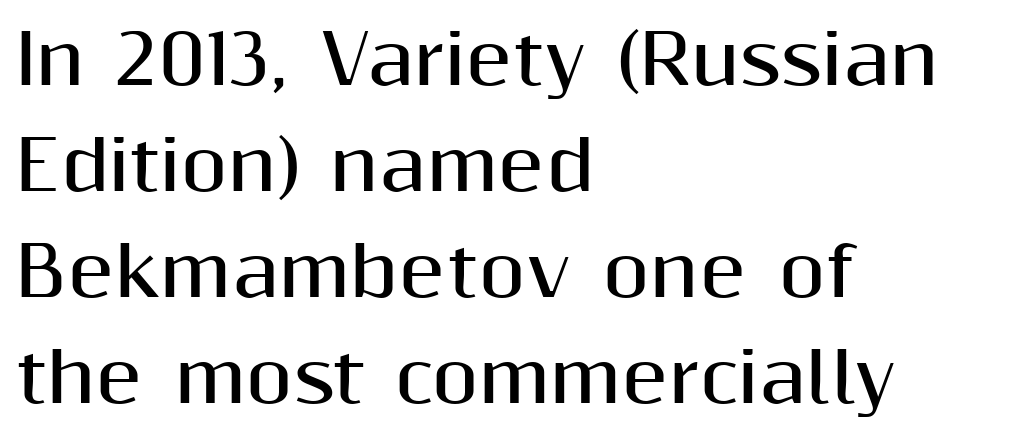
{"serif": "no", "italic": "no", "bold": "yes", "weight": "bold", "width": "normal", "stroke_contrast": "medium", "x_height": "medium", "monospaced": "no", "underline": "no", "align": "left", "line_spacing": "normal", "line_spacing_ratio": 1.56, "letter_spacing": "normal", "letter_spacing_em": 0.0, "glyph_px": 68}
